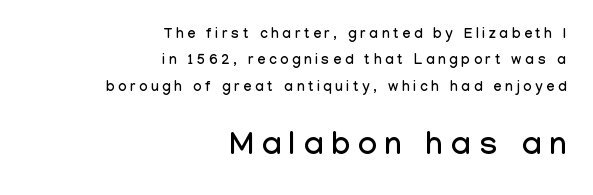
Q: Is the text italic (slanted)? A: No, it is upright.
Q: Is the typeface a serif or a sans-serif typeface? A: Sans-serif.
Q: Is the text underlined? A: No.
Q: How is the paragraph aligned? A: Right-aligned.
Q: Is the spacing between letters normal or unusually wide? A: Unusually wide.
Q: Which block of text is set in a larger size, the first (top) or the second (bottom)? A: The second (bottom) one.
Q: Width (condensed, normal, or wide)? A: Condensed.
Q: Stroke contrast? A: Low.
Q: x-height? A: Medium.
Q: Monospaced? A: No.
